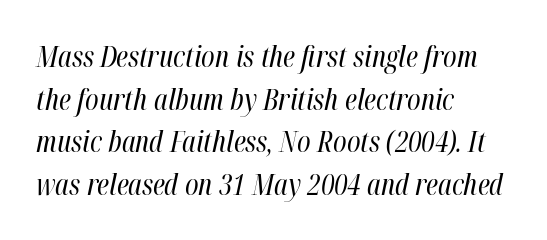
Look at the tracking — it's just the regular setting, nothing added. This is not heavy type; no bold has been used. Leading: standard. The face used here is proportionally spaced, like ordinary book or web type. Caption: multi-line text, flush left, ragged right.
